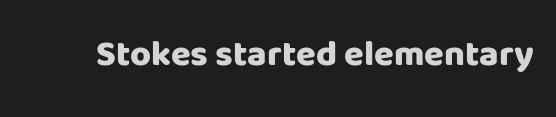
Q: Is the text bold? A: Yes.
Q: Is the text italic (slanted)? A: No, it is upright.
Q: Is the typeface a serif or a sans-serif typeface? A: Sans-serif.
Q: Is the text underlined? A: No.
Q: Is the spacing between letters normal or unusually wide? A: Normal.
Q: Width (condensed, normal, or wide)? A: Normal.
Q: Stroke contrast? A: Low.
Q: x-height? A: Large.
Q: Monospaced? A: No.
